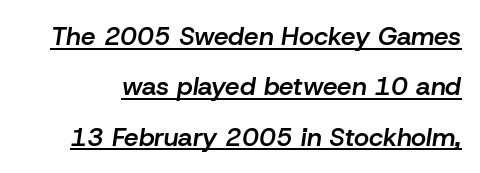
Characters are canted at an angle relative to the baseline's perpendicular. Descenders here cross a horizontal rule under the line. Here the glyphs are tracked normally, forming tight word shapes. A typesetter would call this leading open, well beyond the default.
